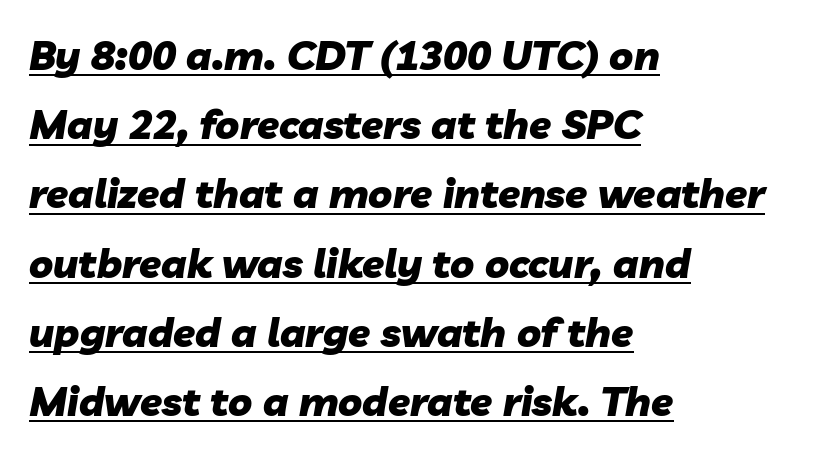
The image shows 40 px heavy type, italic (leaning right); set left-aligned, line spacing 1.73x, normal letter spacing, underlined; low stroke contrast and a medium x-height.
